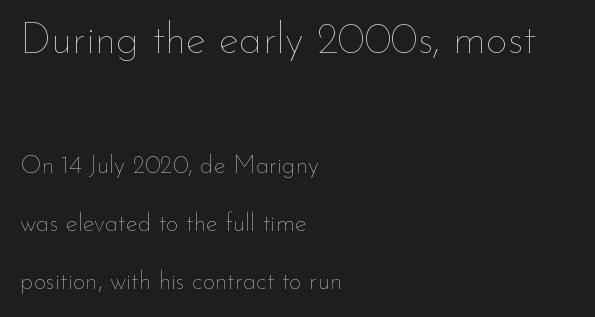
The image shows 43 px thin type, upright; set left-aligned, loose line spacing (2.32x), normal letter spacing, not underlined; the first (top) block is 1.72x larger; low stroke contrast and a small x-height.
